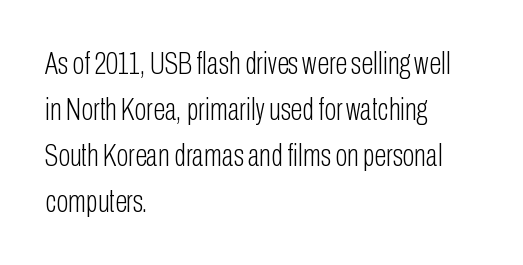
Q: Is the text bold? A: No.
Q: Is the text italic (slanted)? A: No, it is upright.
Q: Is the typeface a serif or a sans-serif typeface? A: Sans-serif.
Q: Is the text underlined? A: No.
Q: How is the paragraph aligned? A: Left-aligned.
Q: Is the spacing between letters normal or unusually wide? A: Normal.
Q: Is the spacing between lines tight, normal or loose? A: Normal.
Q: Width (condensed, normal, or wide)? A: Condensed.
Q: Stroke contrast? A: Low.
Q: x-height? A: Medium.
Q: Monospaced? A: No.
